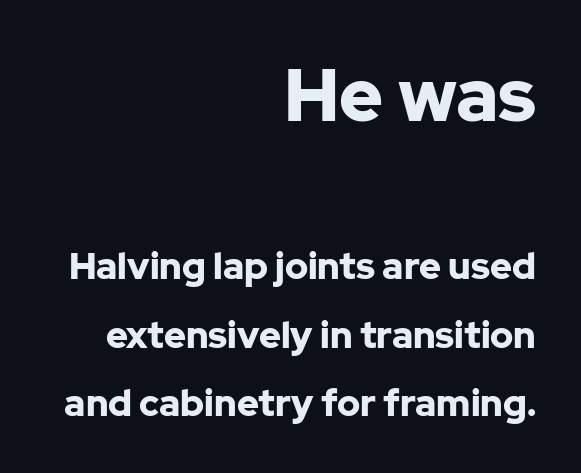
The image shows 74 px bold sans-serif type, upright; set right-aligned, line spacing 1.85x, normal letter spacing, not underlined; the first (top) block is 2.0x larger; low stroke contrast and a medium x-height.
